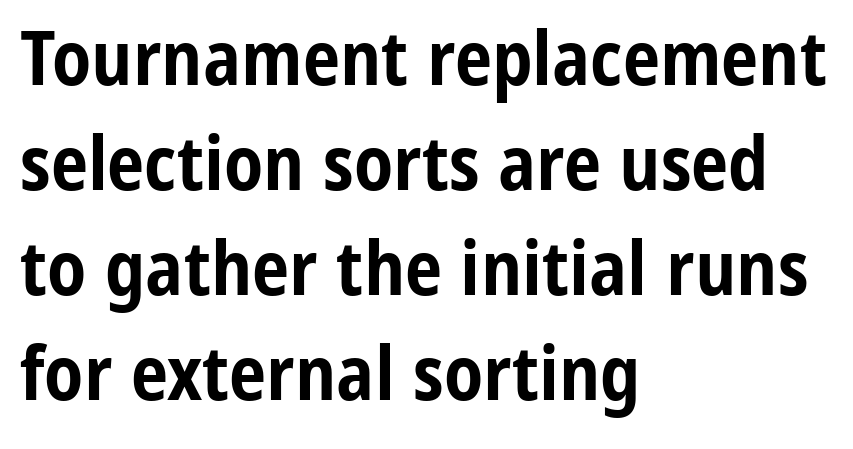
The image shows 75 px bold, condensed sans-serif type, upright; set left-aligned, normal line spacing (1.4x), normal letter spacing, not underlined; low stroke contrast and a medium x-height.
